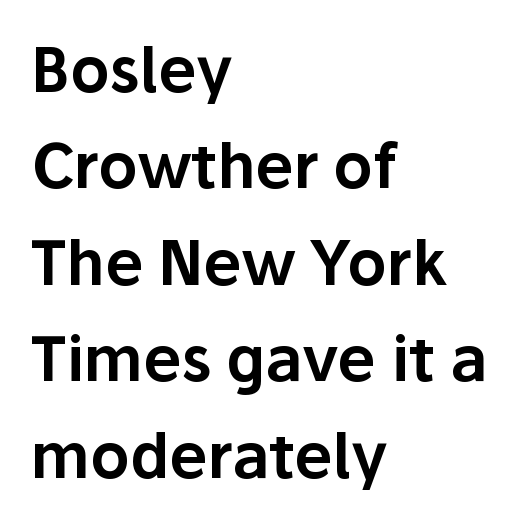
{"serif": "no", "italic": "no", "width": "normal", "stroke_contrast": "low", "x_height": "medium", "monospaced": "no", "underline": "no", "align": "left", "line_spacing": "normal", "line_spacing_ratio": 1.58, "letter_spacing": "normal", "letter_spacing_em": 0.0, "glyph_px": 61}
